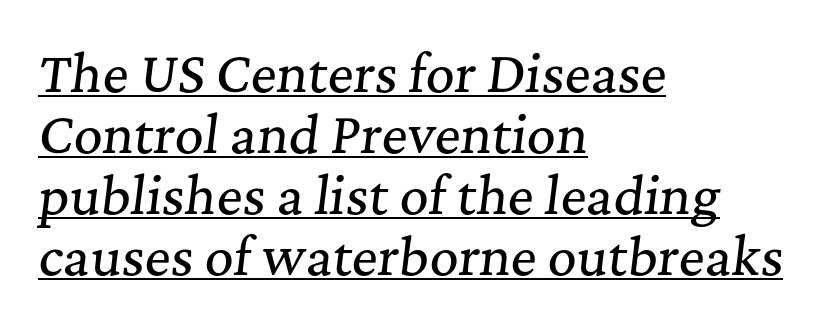
Rendered with sloped, italic letterforms. Proportional: the letters do not fall into vertical columns. These characters rest on top of a visible drawn line. To sum up the face: it has serifs. These lines are set flush left with a ragged right edge.
